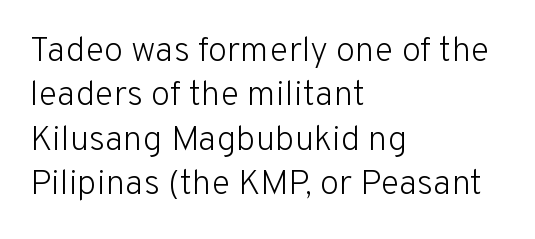
The area under the type is left untouched. Students, note that the glyphs here touch the page at normal intervals. Letterform terminals end flat and unadorned throughout the passage. Upright lettering throughout.
